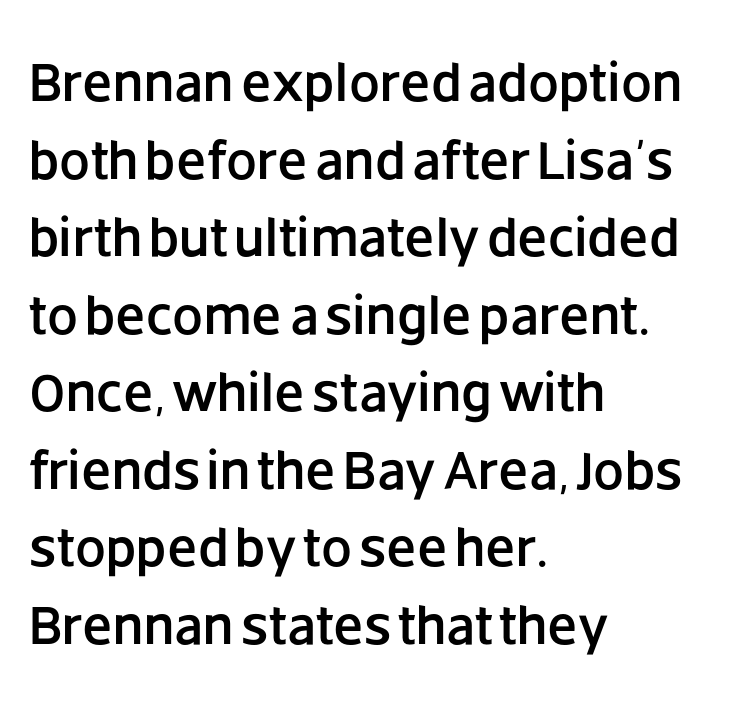
To sum up the face: it is a sans, with no serifs. Quick note: not italic, upright. Check the space under the baseline: it is left empty. This block has exactly the height ordinary leading produces. The text block is weighted toward the left margin, trailing off unevenly rightward. This rendering leaves character spacing at its baseline value.
